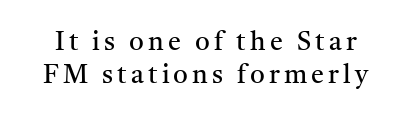
A clean baseline with only descenders dipping below it. Line spacing here is normal. No chunkiness to these letters — they're not bold. Do the letters lean? They stand straight.
